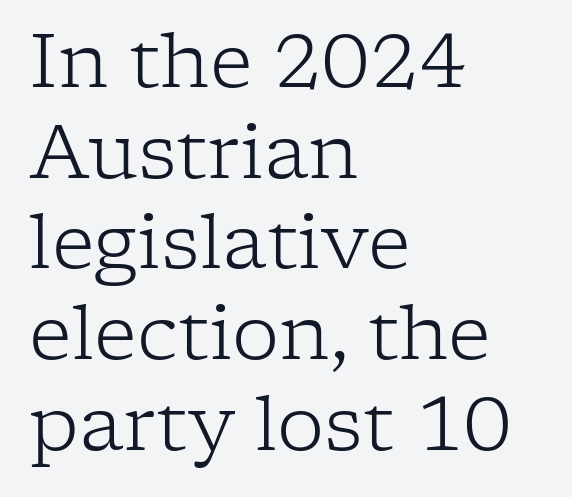
The image shows 75 px light serif type, upright; set left-aligned, line spacing 1.21x, normal letter spacing, not underlined; low stroke contrast and a medium x-height.
